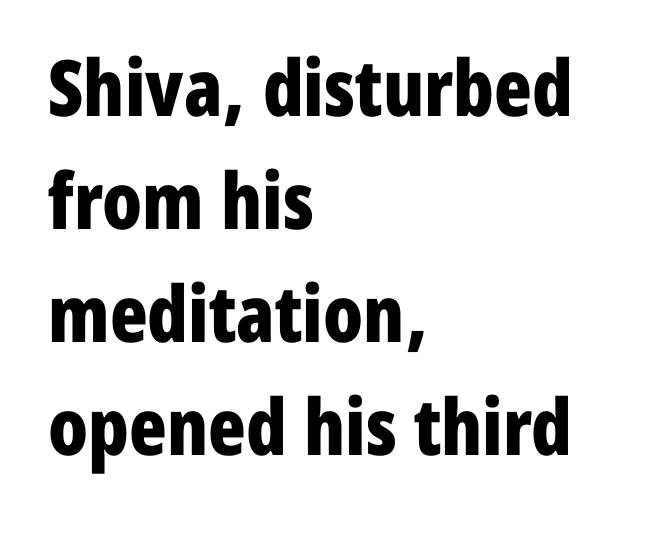
The image shows 78 px bold, condensed sans-serif type, upright; set left-aligned, normal line spacing (1.45x), normal letter spacing, not underlined; low stroke contrast and a medium x-height.
